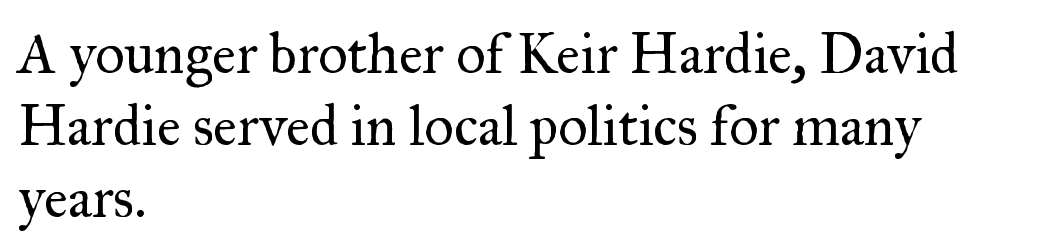
The image shows 57 px regular-weight serif type, upright; set left-aligned, normal line spacing (1.26x), normal letter spacing, not underlined; medium stroke contrast and a small x-height.
